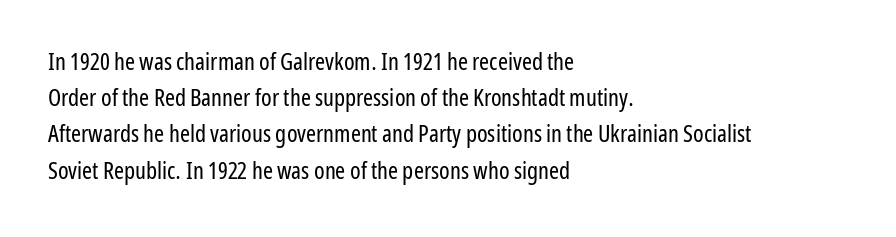
Default kerning and tracking; the words read as compact shapes. Tall strokes in this sample are plumb rather than angled. This rendering uses left alignment, leaving the right contour irregular. Students, observe: this is what conventionally led text looks like. Each stroke keeps to a modest, everyday thickness or less. Honestly, there is no underline to notice here at all.
